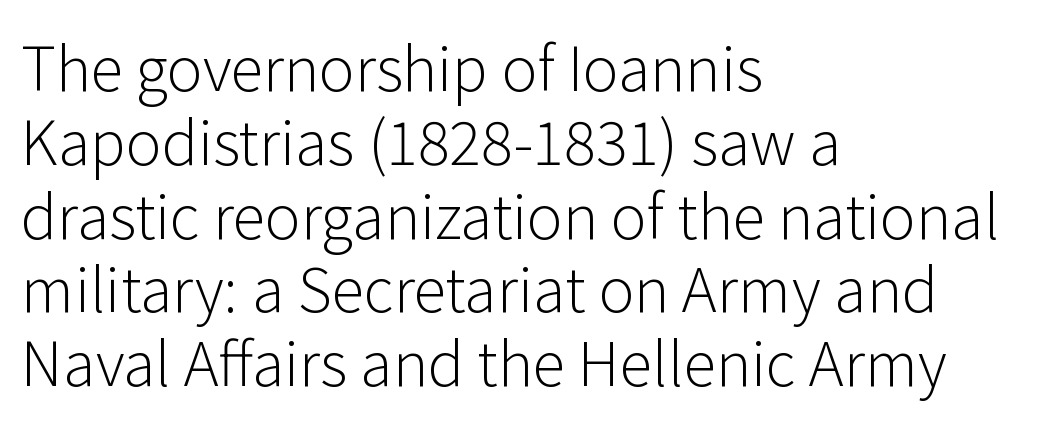
A typesetter would call this proportional, since set widths differ per character. Descenders hang freely into open space. Glyph-to-glyph distance matches everyday printed text. To sum up the face: it is a sans, with no serifs. Ascenders rise straight up at ninety degrees. Alignment: flush left.
